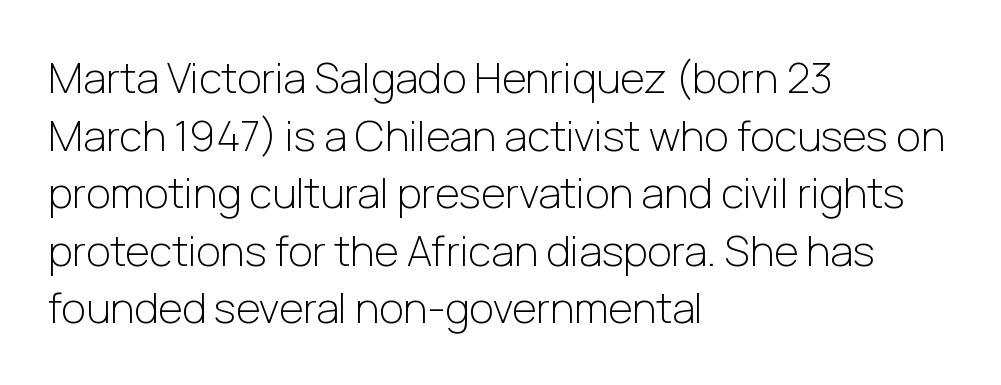
The image shows 42 px light sans-serif type, upright; set left-aligned, normal line spacing (1.37x), normal letter spacing, not underlined; low stroke contrast and a medium x-height.
